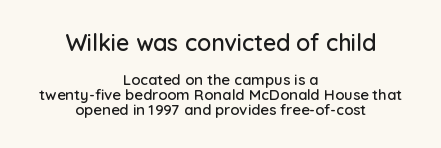
How are the letters spaced? Ordinarily, with no added tracking. This sample trades vertical openness for compactness between lines. The specimen reads as upright at a glance. These lines stack symmetrically, like a column narrowing and widening about its center. The block sitting higher on the canvas is the one with enlarged characters.
